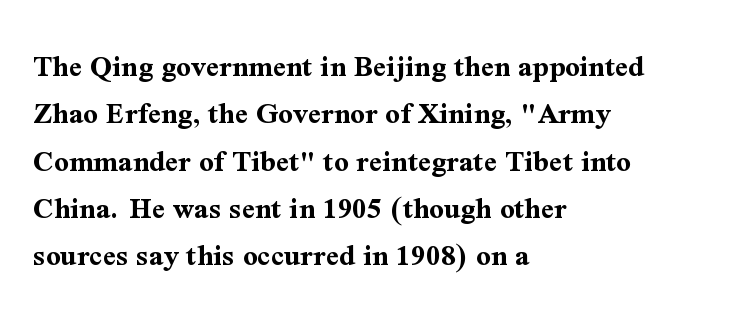
The image shows 32 px bold serif type, upright; set left-aligned, normal line spacing (1.48x), normal letter spacing, not underlined; medium stroke contrast and a medium x-height.
